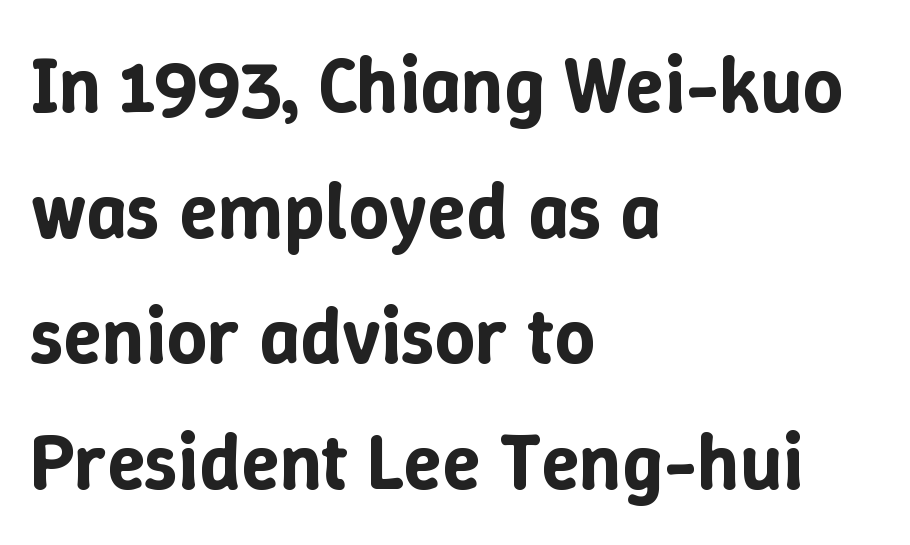
The image shows 79 px text type, upright; set left-aligned, normal line spacing (1.59x), normal letter spacing, not underlined; low stroke contrast and a medium x-height.
